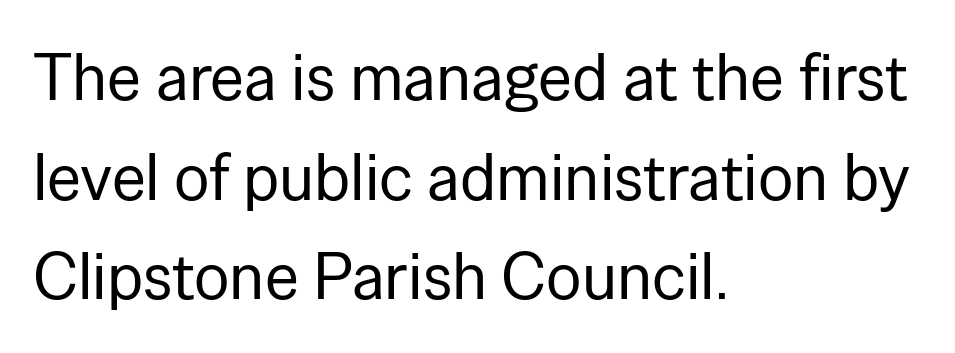
Q: Is the text bold? A: No.
Q: Is the text italic (slanted)? A: No, it is upright.
Q: Is the typeface a serif or a sans-serif typeface? A: Sans-serif.
Q: Is the text underlined? A: No.
Q: How is the paragraph aligned? A: Left-aligned.
Q: Is the spacing between letters normal or unusually wide? A: Normal.
Q: Is the spacing between lines tight, normal or loose? A: Normal.
Q: Width (condensed, normal, or wide)? A: Normal.
Q: Stroke contrast? A: Low.
Q: x-height? A: Medium.
Q: Monospaced? A: No.
